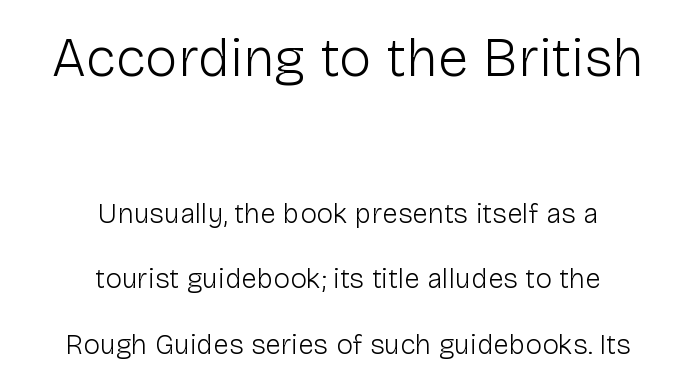
{"serif": "no", "italic": "no", "bold": "no", "weight": "light", "width": "normal", "stroke_contrast": "low", "x_height": "medium", "monospaced": "no", "underline": "no", "align": "center", "line_spacing": "loose", "line_spacing_ratio": 2.33, "letter_spacing": "normal", "letter_spacing_em": 0.0, "larger_block": "first", "size_ratio": 1.96, "glyph_px": 55}
